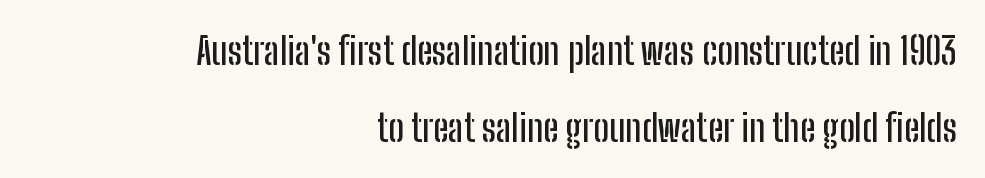
{"serif": "no", "italic": "no", "width": "condensed", "stroke_contrast": "low", "x_height": "medium", "monospaced": "no", "underline": "no", "align": "right", "line_spacing": "loose", "line_spacing_ratio": 2.08, "letter_spacing": "normal", "letter_spacing_em": 0.0, "glyph_px": 37}
